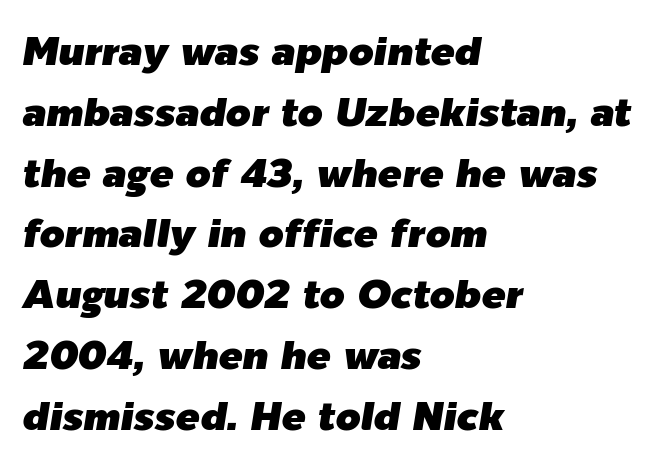
Q: Is the text italic (slanted)? A: Yes, it leans right by about 9 degrees.
Q: Is the text underlined? A: No.
Q: How is the paragraph aligned? A: Left-aligned.
Q: Is the spacing between letters normal or unusually wide? A: Normal.
Q: Is the spacing between lines tight, normal or loose? A: Normal.
Q: Width (condensed, normal, or wide)? A: Normal.
Q: Stroke contrast? A: Low.
Q: x-height? A: Medium.
Q: Monospaced? A: No.
